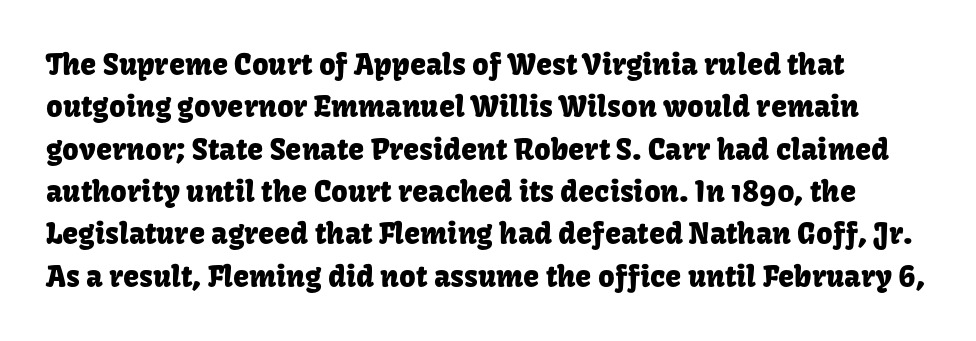
The image shows 29 px sans-serif type, upright; set normal line spacing (1.46x), normal letter spacing, not underlined; low stroke contrast and a medium x-height.
